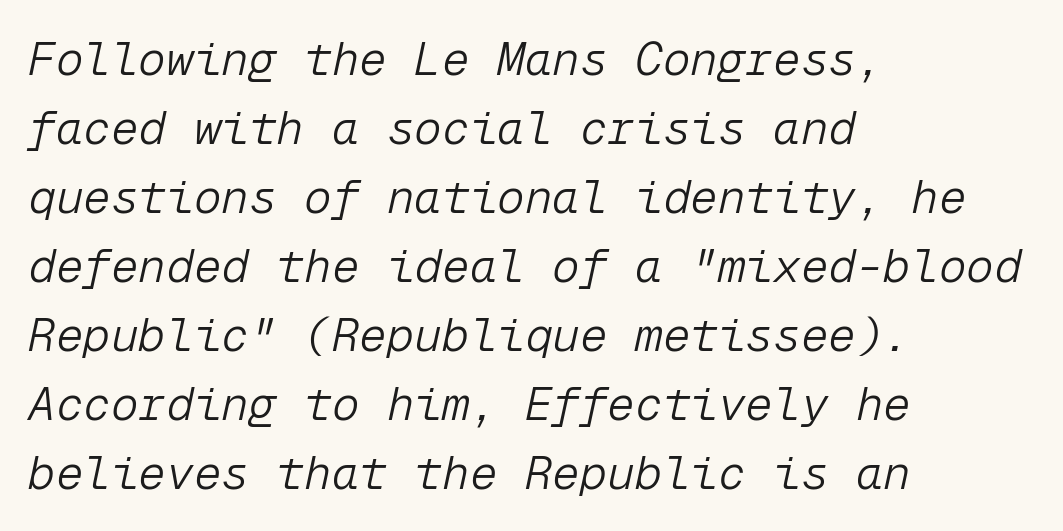
The image shows 46 px light type, italic (leaning right), monospaced; set left-aligned, normal line spacing (1.5x), normal letter spacing, not underlined; low stroke contrast and a medium x-height.
